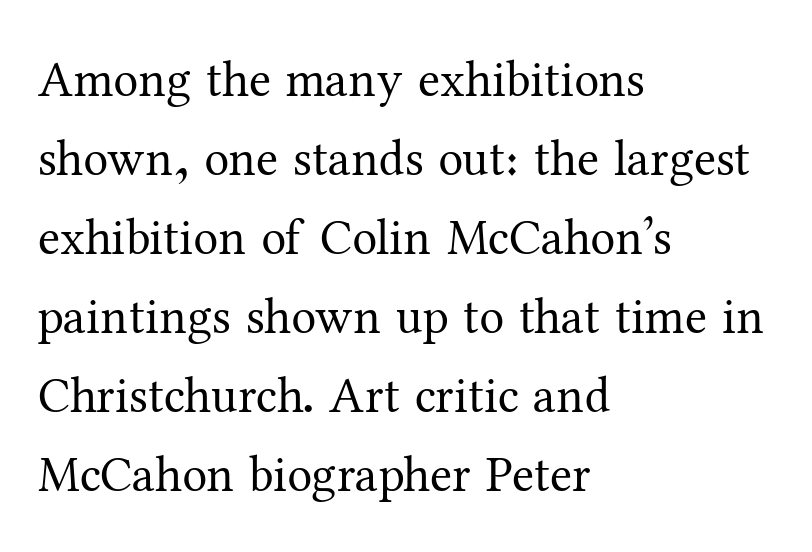
This is serif lettering, the kind often seen in printed books. Is there much room between lines? A standard amount, neither cramped nor airy. Between one letter and the next there's only the usual sliver of space. Words float on clear page, feet unadorned. Typeset ragged right — the left edge is the straight one.
